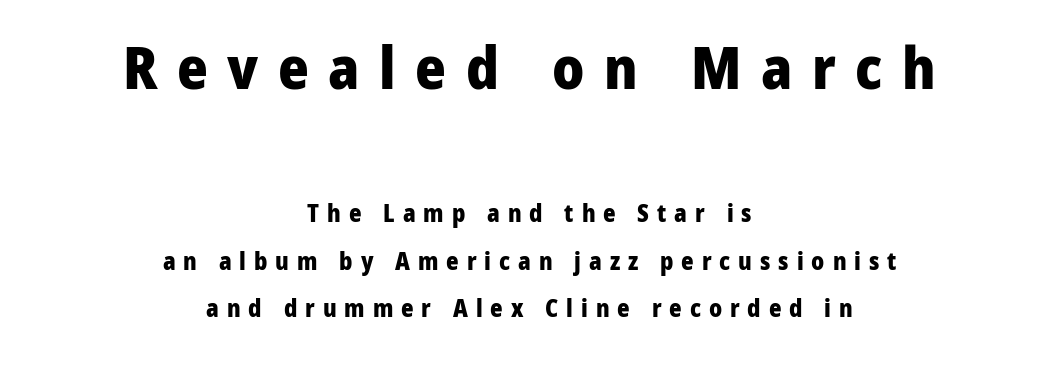
Looks like regular typesetting: each glyph gets only the width it needs. Check under the words: just untouched page. The lettering holds an erect, upright posture throughout. A great deal of white space separates one row of letters from the next. Caption: bold face, heavy strokes. I'd call this a sans setting — the letters go barefoot.
